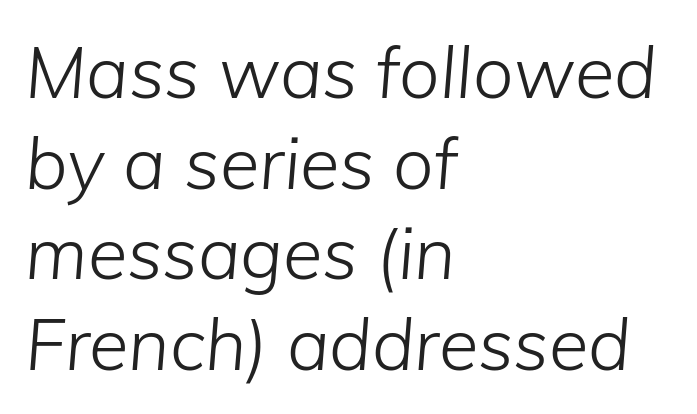
Q: Is the text bold? A: No.
Q: Is the text italic (slanted)? A: Yes, it leans right by about 5 degrees.
Q: Is the text underlined? A: No.
Q: How is the paragraph aligned? A: Left-aligned.
Q: Is the spacing between letters normal or unusually wide? A: Normal.
Q: Is the spacing between lines tight, normal or loose? A: Normal.
Q: Width (condensed, normal, or wide)? A: Normal.
Q: Stroke contrast? A: Low.
Q: x-height? A: Medium.
Q: Monospaced? A: No.
